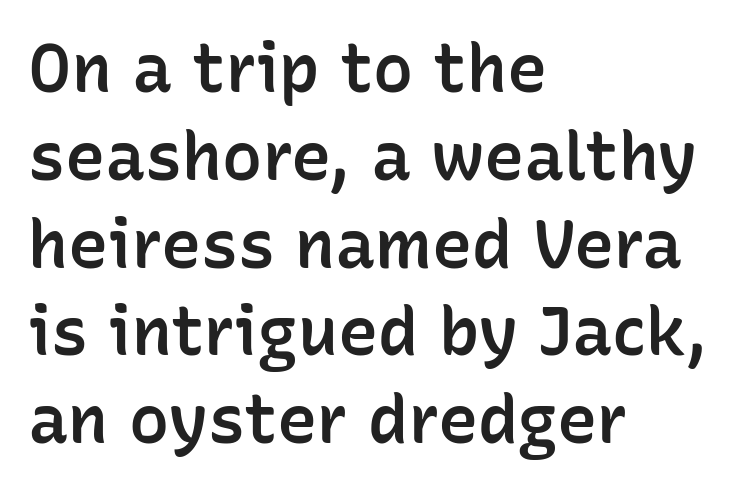
Q: Is the text bold? A: Semi-bold.
Q: Is the text italic (slanted)? A: No, it is upright.
Q: Is the typeface a serif or a sans-serif typeface? A: Sans-serif.
Q: Is the text underlined? A: No.
Q: How is the paragraph aligned? A: Left-aligned.
Q: Is the spacing between letters normal or unusually wide? A: Normal.
Q: Is the spacing between lines tight, normal or loose? A: Normal.
Q: Width (condensed, normal, or wide)? A: Normal.
Q: Stroke contrast? A: Low.
Q: x-height? A: Medium.
Q: Monospaced? A: No.
